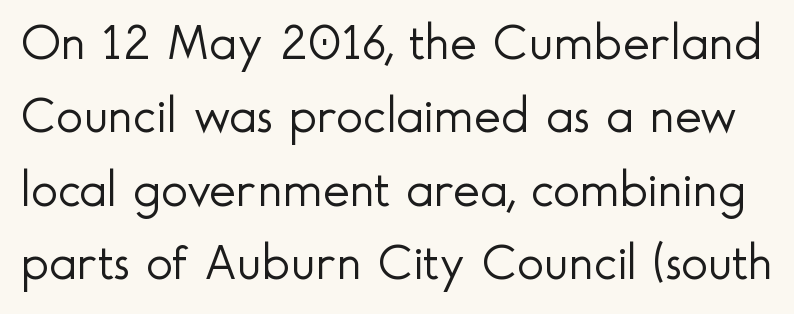
Q: Is the text bold? A: No.
Q: Is the text italic (slanted)? A: No, it is upright.
Q: Is the typeface a serif or a sans-serif typeface? A: Sans-serif.
Q: Is the text underlined? A: No.
Q: Is the spacing between letters normal or unusually wide? A: Normal.
Q: Is the spacing between lines tight, normal or loose? A: Normal.
Q: Width (condensed, normal, or wide)? A: Normal.
Q: x-height? A: Small.
Q: Monospaced? A: No.
